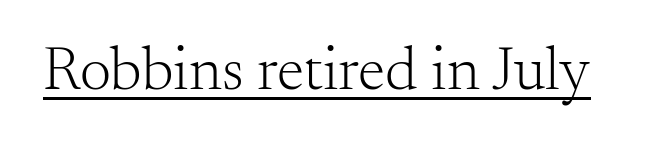
You could not count columns in this text — the font is proportionally spaced. This is the regular roman posture of the typeface. In terms of letterspacing, this is plain default setting. Weight class: somewhere from thin through regular. The typesetter has applied underlining to the passage shown.
